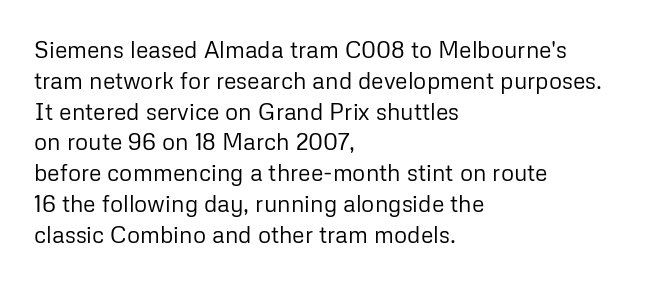
Descenders are the only things crossing below the line. The font sits on the lighter half of the weight spectrum, regular included. Does the copy run flush right? No — it runs flush left. Vertically, the passage feels balanced, rows spaced as you'd expect.
